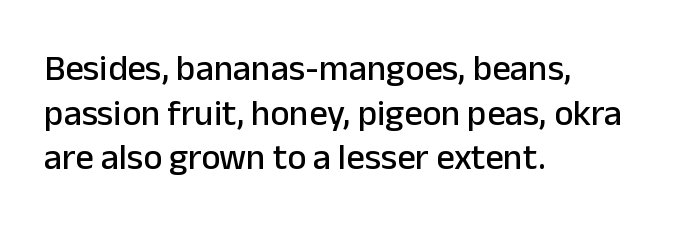
The image shows 36 px sans-serif type, upright; set left-aligned, line spacing 1.24x, normal letter spacing, not underlined; low stroke contrast and a medium x-height.
